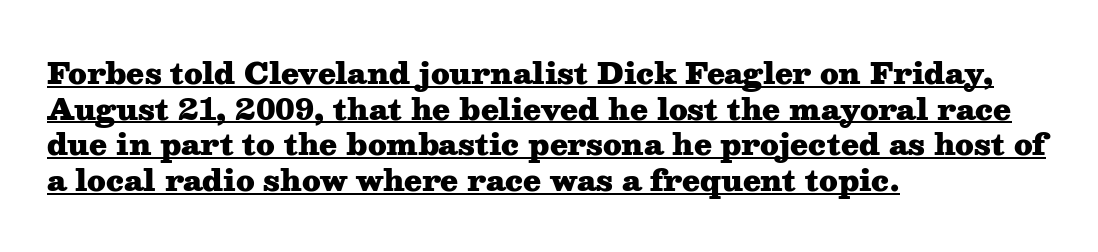
The image shows 29 px heavy, wide serif type, upright; set left-aligned, line spacing 1.23x, normal letter spacing, underlined; medium stroke contrast and a medium x-height.
